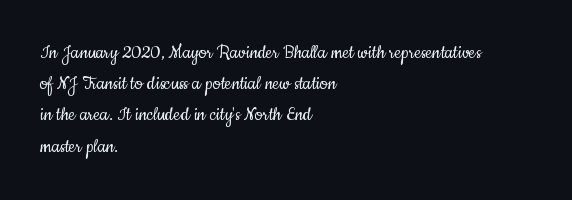
Every row of glyphs begins at an identical x-position on the left. The typesetting does not lean heavy: it is not bold. One glance says typical: line gaps are just what's usual. Underlining? Definitely not there.
